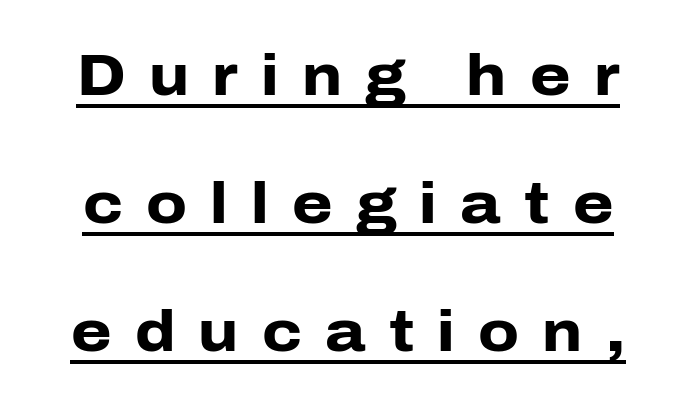
{"serif": "no", "italic": "no", "bold": "yes", "weight": "heavy", "width": "normal", "stroke_contrast": "low", "x_height": "medium", "monospaced": "no", "underline": "yes", "line_spacing": "loose", "line_spacing_ratio": 2.21, "letter_spacing": "wide", "letter_spacing_em": 0.4, "glyph_px": 58}
